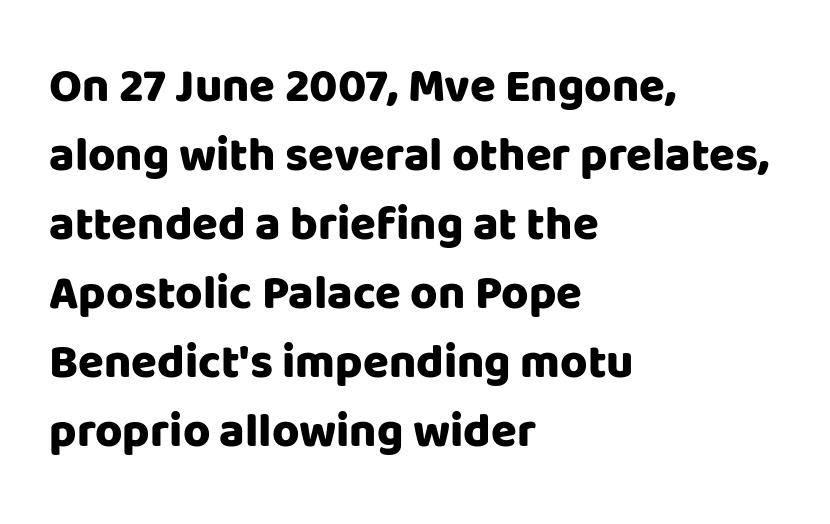
The image shows 47 px heavy sans-serif type, upright; set left-aligned, normal line spacing (1.47x), normal letter spacing, not underlined; low stroke contrast and a large x-height.
